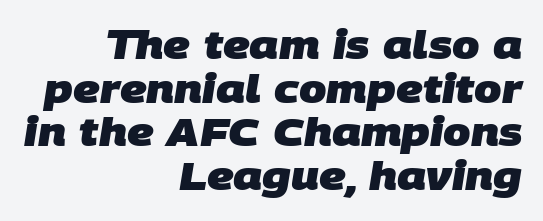
{"serif": "no", "bold": "yes", "weight": "heavy", "width": "normal", "stroke_contrast": "low", "x_height": "large", "monospaced": "no", "underline": "no", "align": "right", "line_spacing": "tight", "line_spacing_ratio": 1.12, "letter_spacing": "normal", "letter_spacing_em": 0.0, "glyph_px": 39}
